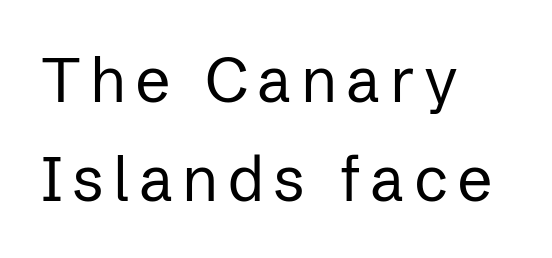
{"serif": "no", "italic": "no", "bold": "no", "weight": "regular", "width": "normal", "stroke_contrast": "low", "x_height": "medium", "monospaced": "no", "underline": "no", "align": "left", "line_spacing": "normal", "line_spacing_ratio": 1.59, "glyph_px": 62}
